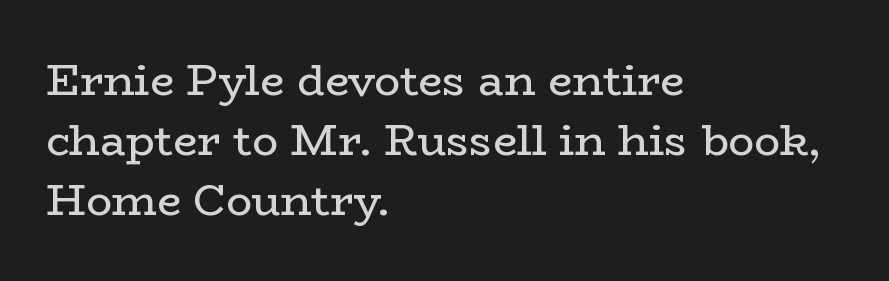
{"serif": "yes", "italic": "no", "bold": "no", "weight": "regular", "width": "wide", "stroke_contrast": "low", "x_height": "medium", "monospaced": "no", "underline": "no", "align": "left", "line_spacing": "normal", "line_spacing_ratio": 1.4, "letter_spacing": "normal", "letter_spacing_em": 0.0, "glyph_px": 43}
